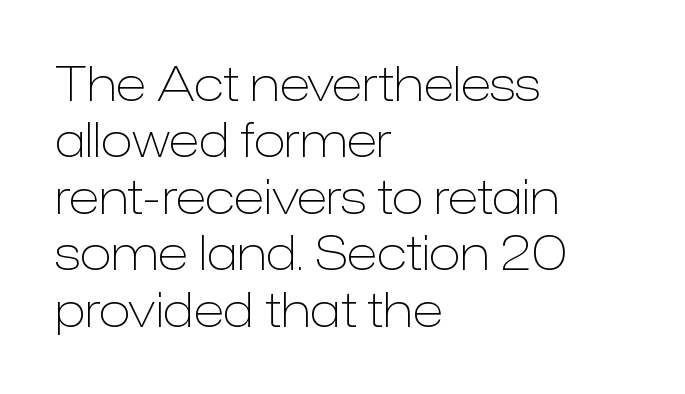
{"serif": "no", "italic": "no", "bold": "no", "weight": "light", "width": "normal", "stroke_contrast": "low", "x_height": "medium", "monospaced": "no", "underline": "no", "align": "left", "line_spacing_ratio": 1.2, "letter_spacing": "normal", "letter_spacing_em": 0.0, "glyph_px": 47}
